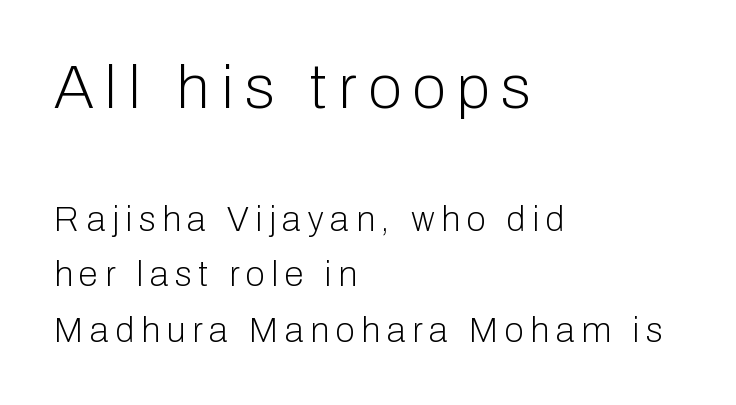
Q: Is the text bold? A: No.
Q: Is the text italic (slanted)? A: No, it is upright.
Q: Is the typeface a serif or a sans-serif typeface? A: Sans-serif.
Q: Is the text underlined? A: No.
Q: How is the paragraph aligned? A: Left-aligned.
Q: Is the spacing between lines tight, normal or loose? A: Normal.
Q: Which block of text is set in a larger size, the first (top) or the second (bottom)? A: The first (top) one.
Q: Width (condensed, normal, or wide)? A: Normal.
Q: Stroke contrast? A: Low.
Q: x-height? A: Medium.
Q: Monospaced? A: No.
